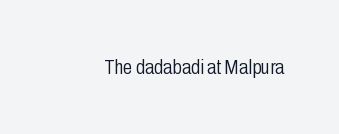
{"italic": "no", "bold": "no", "underline": "no", "letter_spacing": "normal", "letter_spacing_em": 0.0, "glyph_px": 21}
